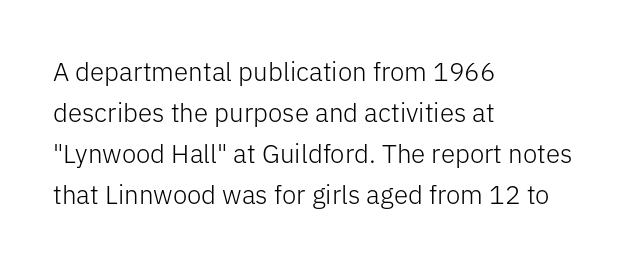
{"italic": "no", "bold": "no", "underline": "no", "align": "left", "line_spacing": "normal", "line_spacing_ratio": 1.58, "letter_spacing": "normal", "letter_spacing_em": 0.0, "glyph_px": 26}
